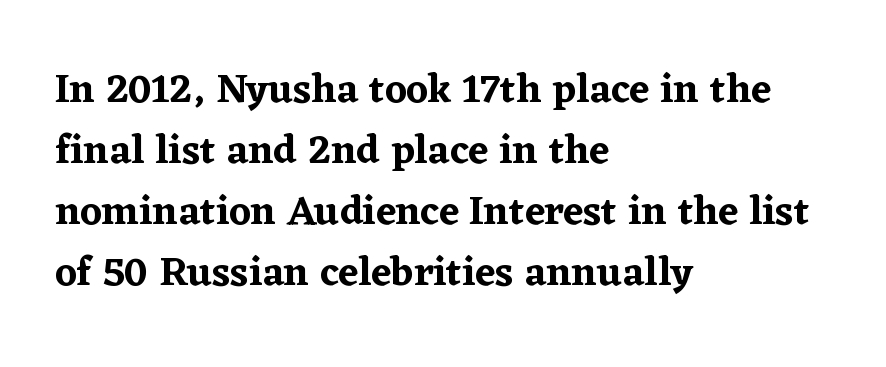
{"serif": "yes", "italic": "no", "width": "normal", "stroke_contrast": "low", "x_height": "medium", "monospaced": "no", "underline": "no", "align": "left", "line_spacing": "normal", "line_spacing_ratio": 1.49, "letter_spacing": "normal", "letter_spacing_em": 0.0, "glyph_px": 41}
